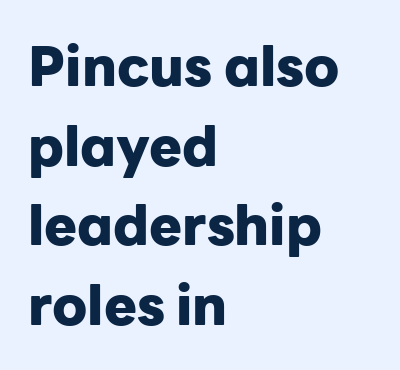
The image shows 55 px heavy sans-serif type, upright; set left-aligned, normal line spacing (1.45x), normal letter spacing, not underlined; low stroke contrast and a medium x-height.
